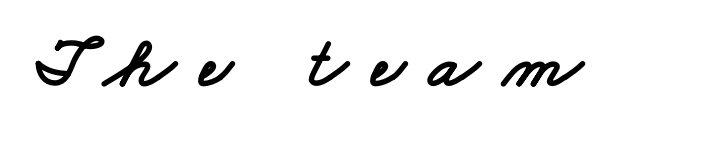
Classification — sans serif. Think of a printed novel: that variable character pitch is what you see here. Words appear elongated and porous because spacing is wide. Decoration check: the copy has no underline.
